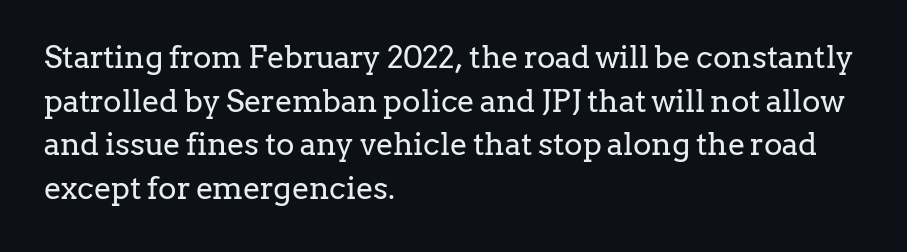
The image shows 31 px regular-weight serif type, upright; set left-aligned, normal line spacing (1.41x), normal letter spacing, not underlined; low stroke contrast and a medium x-height.
